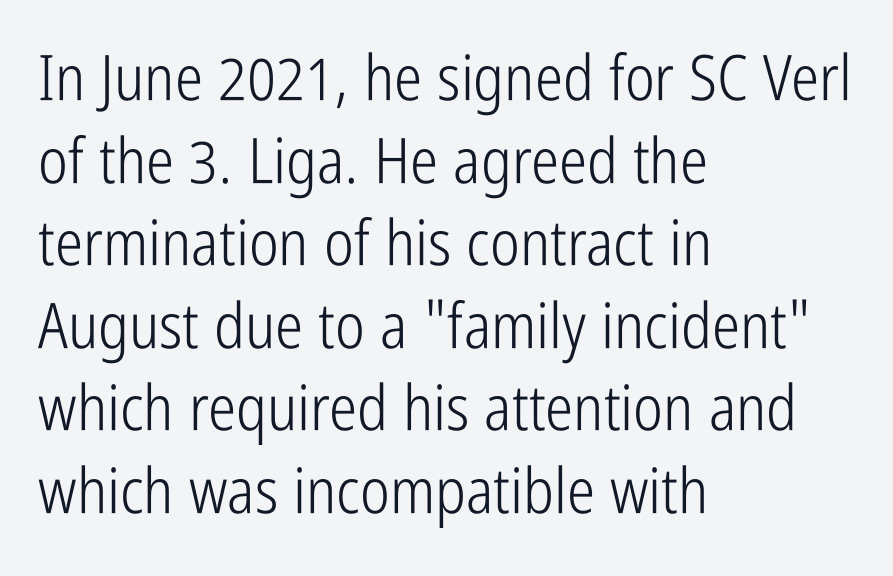
The face used here is proportionally spaced, like ordinary book or web type. The characters are drawn with everyday or finer stroke widths. The rag falls on the right side of this text block. The rendering keeps characters at their native spacing. Vertical strokes here are truly vertical.
